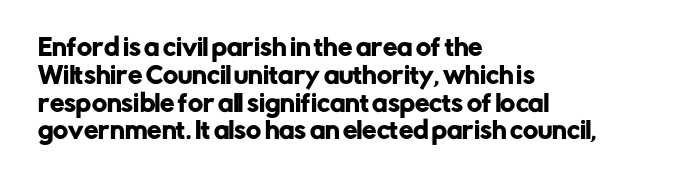
Here the glyphs are tracked normally, forming tight word shapes. The specimen omits any rule beneath the text block's lines. Vertical strokes here are truly vertical. The lines in this sample share a left origin and differ only in where they stop.
